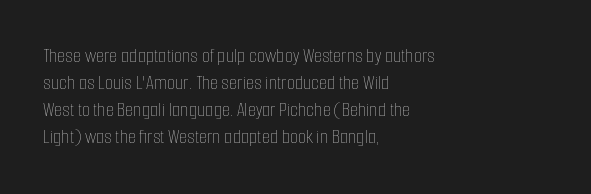
Q: Is the text bold? A: No.
Q: Is the text italic (slanted)? A: No, it is upright.
Q: Is the text underlined? A: No.
Q: How is the paragraph aligned? A: Left-aligned.
Q: Is the spacing between letters normal or unusually wide? A: Normal.
Q: Is the spacing between lines tight, normal or loose? A: Normal.
